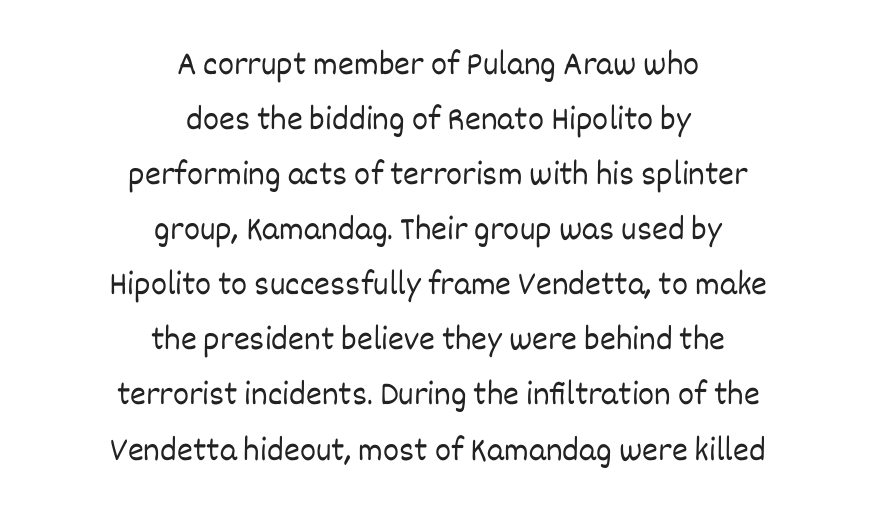
Q: Is the text bold? A: No.
Q: Is the text italic (slanted)? A: No, it is upright.
Q: Is the text underlined? A: No.
Q: How is the paragraph aligned? A: Centered.
Q: Is the spacing between letters normal or unusually wide? A: Normal.
Q: Is the spacing between lines tight, normal or loose? A: Normal.
Q: Width (condensed, normal, or wide)? A: Normal.
Q: Stroke contrast? A: Low.
Q: x-height? A: Large.
Q: Monospaced? A: No.
